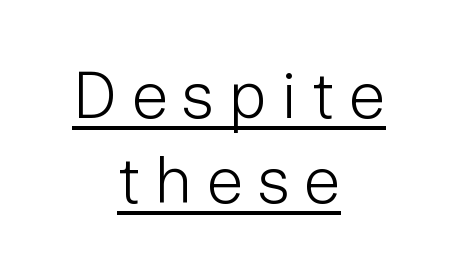
Q: Is the text bold? A: No.
Q: Is the text italic (slanted)? A: No, it is upright.
Q: Is the typeface a serif or a sans-serif typeface? A: Sans-serif.
Q: Is the text underlined? A: Yes.
Q: How is the paragraph aligned? A: Centered.
Q: Is the spacing between letters normal or unusually wide? A: Unusually wide.
Q: Is the spacing between lines tight, normal or loose? A: Normal.
Q: Width (condensed, normal, or wide)? A: Normal.
Q: Stroke contrast? A: Low.
Q: x-height? A: Medium.
Q: Monospaced? A: No.
